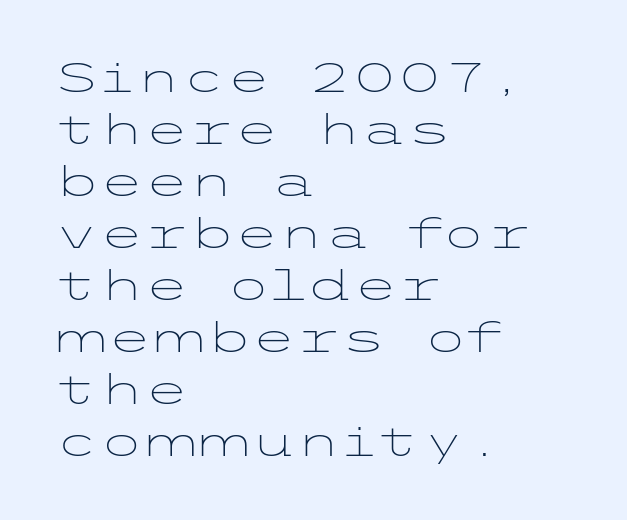
{"serif": "no", "italic": "no", "bold": "no", "weight": "light", "width": "wide", "stroke_contrast": "low", "x_height": "medium", "underline": "no", "align": "left", "line_spacing": "normal", "line_spacing_ratio": 1.27, "letter_spacing": "normal", "letter_spacing_em": 0.0, "glyph_px": 41}
